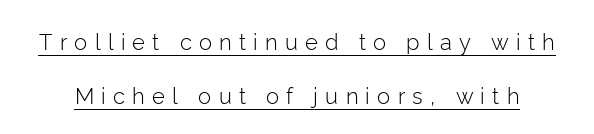
{"italic": "no", "bold": "no", "underline": "yes", "line_spacing": "loose", "line_spacing_ratio": 2.45, "letter_spacing": "wide", "letter_spacing_em": 0.33, "glyph_px": 22}
